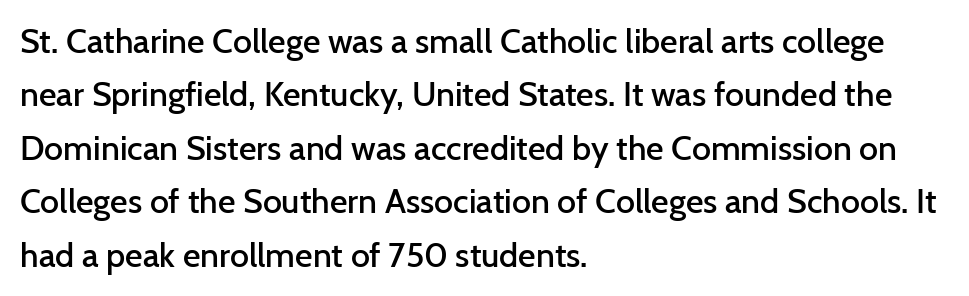
The image shows 34 px semibold sans-serif type, upright; set left-aligned, normal line spacing (1.57x), normal letter spacing, not underlined; low stroke contrast and a medium x-height.
